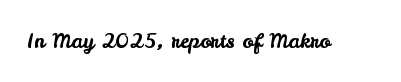
Q: Is the text italic (slanted)? A: Yes.
Q: Is the text underlined? A: No.
Q: Is the spacing between letters normal or unusually wide? A: Normal.
